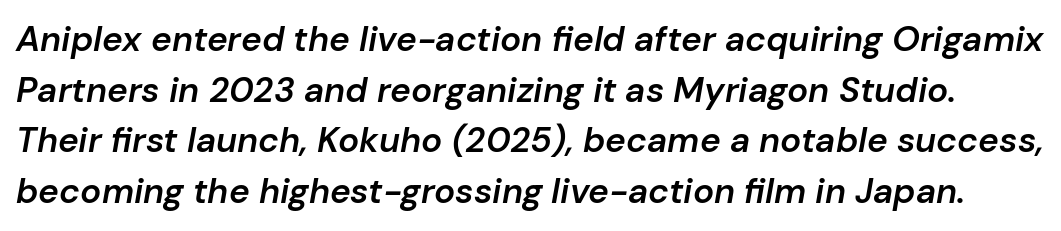
The image shows 35 px semibold type, italic (leaning right); set normal line spacing (1.45x), normal letter spacing, not underlined; low stroke contrast and a medium x-height.
